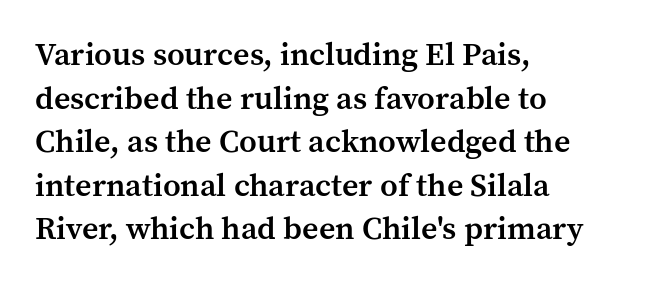
The letters advance in unequal steps, a hallmark of proportional type. Ordinary non-slanted type is in use. Plain, unruled lines of type. What's the leading like? Ordinary, nothing unusual. Regarding serifs, this sample has them.
